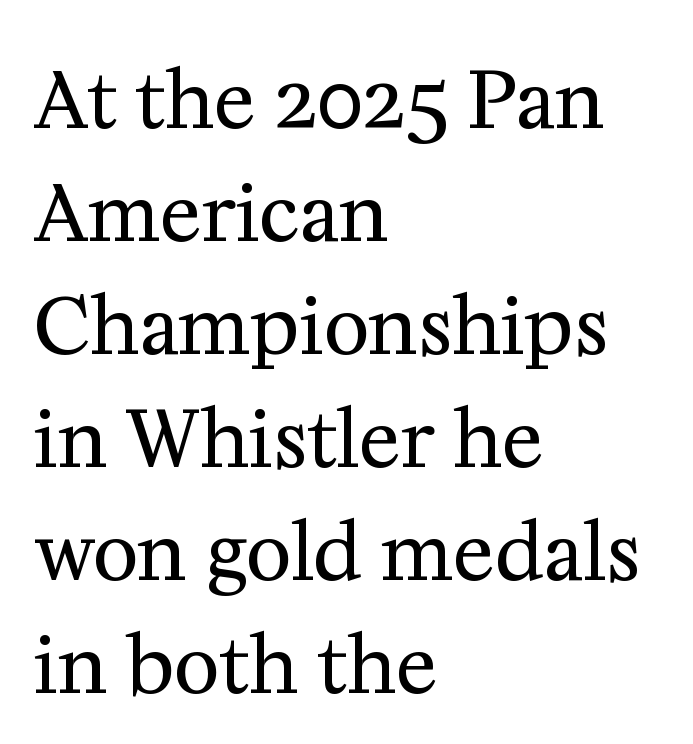
Compared with typical paragraphs, the rows here are spaced about the same. Short note: letters normally spaced. The letters carry serifs — small finishing strokes at the ends of their stems. Looks like regular typesetting: each glyph gets only the width it needs.
